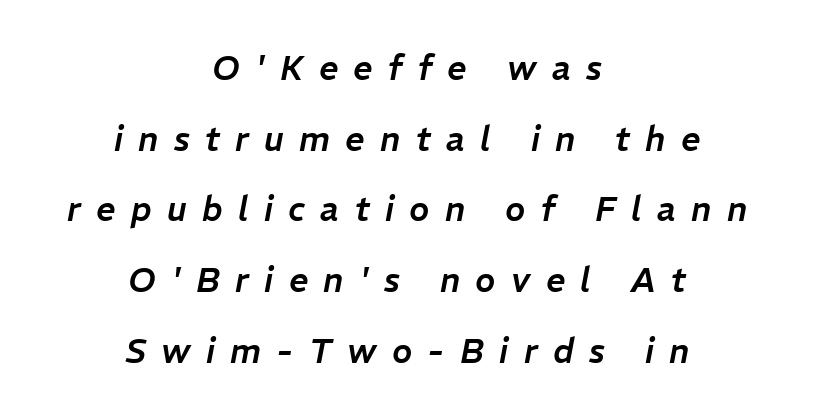
{"italic": "yes", "lean": "right", "slant_degrees": 11, "width": "normal", "stroke_contrast": "low", "x_height": "medium", "monospaced": "no", "underline": "no", "align": "center", "line_spacing": "loose", "line_spacing_ratio": 2.08, "letter_spacing": "wide", "letter_spacing_em": 0.45, "glyph_px": 34}
